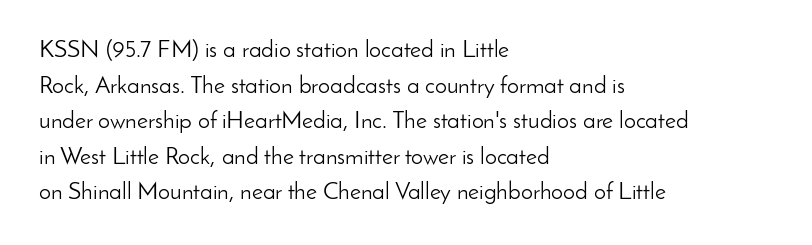
{"italic": "no", "bold": "no", "underline": "no", "align": "left", "line_spacing": "normal", "line_spacing_ratio": 1.48, "letter_spacing": "normal", "letter_spacing_em": 0.0, "glyph_px": 24}
